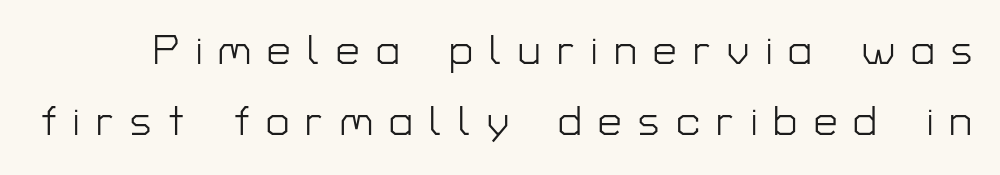
The image shows 42 px light sans-serif type, upright; set normal line spacing (1.7x), unusually wide letter spacing (+0.39 em), not underlined; low stroke contrast and a medium x-height.
